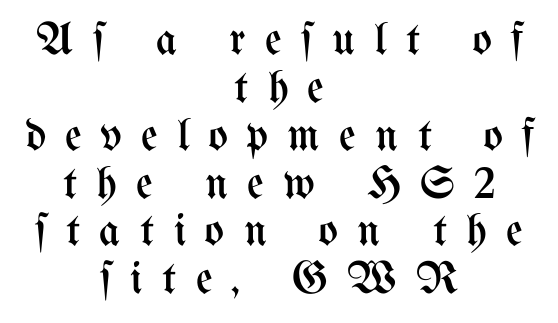
Q: Is the text bold? A: No.
Q: Is the text italic (slanted)? A: No, it is upright.
Q: Is the text underlined? A: No.
Q: How is the paragraph aligned? A: Centered.
Q: Is the spacing between letters normal or unusually wide? A: Unusually wide.
Q: Is the spacing between lines tight, normal or loose? A: Tight.
Q: Width (condensed, normal, or wide)? A: Condensed.
Q: Stroke contrast? A: Medium.
Q: x-height? A: Medium.
Q: Monospaced? A: No.
